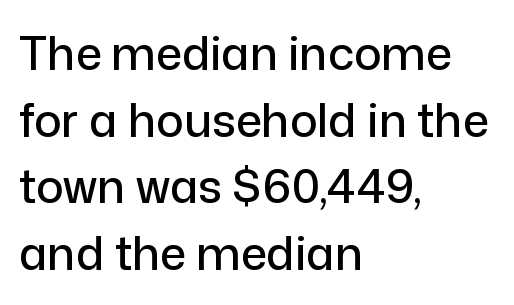
The image shows 46 px sans-serif type, upright; set left-aligned, normal line spacing (1.45x), normal letter spacing, not underlined; low stroke contrast and a medium x-height.
